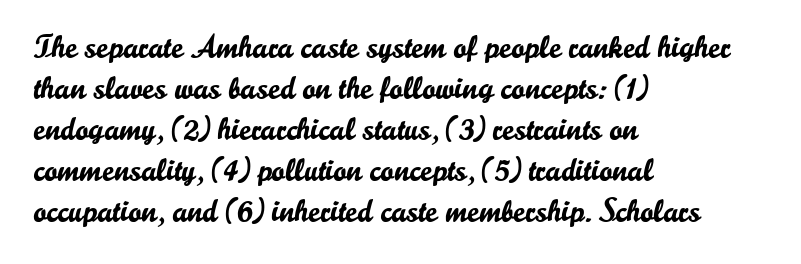
Q: Is the text italic (slanted)? A: Yes.
Q: Is the typeface a serif or a sans-serif typeface? A: Sans-serif.
Q: Is the text underlined? A: No.
Q: How is the paragraph aligned? A: Left-aligned.
Q: Is the spacing between letters normal or unusually wide? A: Normal.
Q: Is the spacing between lines tight, normal or loose? A: Normal.
Q: Width (condensed, normal, or wide)? A: Normal.
Q: Stroke contrast? A: Low.
Q: x-height? A: Small.
Q: Monospaced? A: No.
